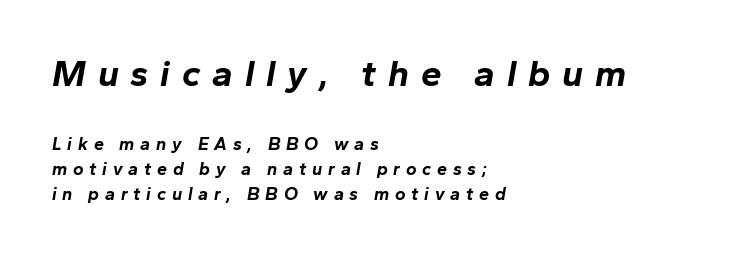
The image shows 37 px bold type, italic (leaning right); set left-aligned, normal line spacing (1.39x), unusually wide letter spacing (+0.32 em), not underlined; the first (top) block is 2.06x larger; low stroke contrast and a medium x-height.
